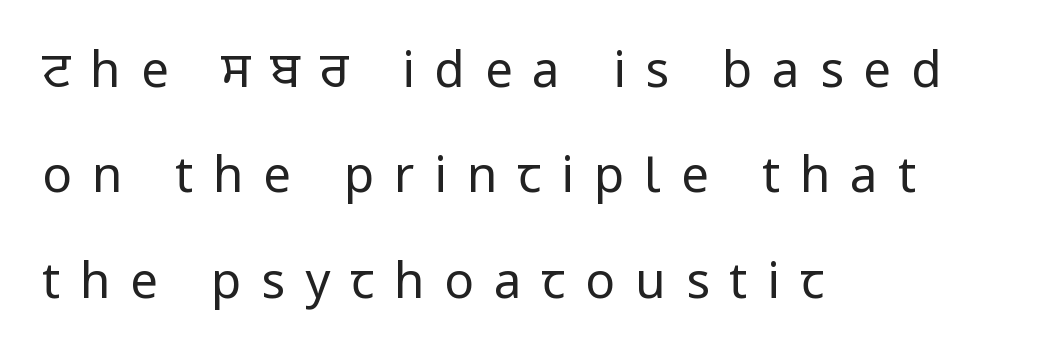
Q: Is the text bold? A: No.
Q: Is the text italic (slanted)? A: No, it is upright.
Q: Is the typeface a serif or a sans-serif typeface? A: Sans-serif.
Q: Is the text underlined? A: No.
Q: How is the paragraph aligned? A: Left-aligned.
Q: Is the spacing between letters normal or unusually wide? A: Unusually wide.
Q: Is the spacing between lines tight, normal or loose? A: Loose.
Q: Width (condensed, normal, or wide)? A: Condensed.
Q: Stroke contrast? A: Low.
Q: x-height? A: Large.
Q: Monospaced? A: No.
